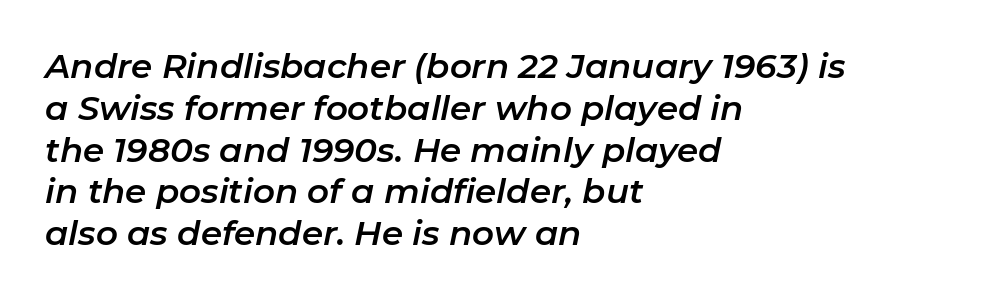
{"italic": "yes", "lean": "right", "slant_degrees": 11, "width": "normal", "stroke_contrast": "low", "x_height": "medium", "monospaced": "no", "underline": "no", "align": "left", "line_spacing_ratio": 1.23, "letter_spacing": "normal", "letter_spacing_em": 0.0, "glyph_px": 34}
